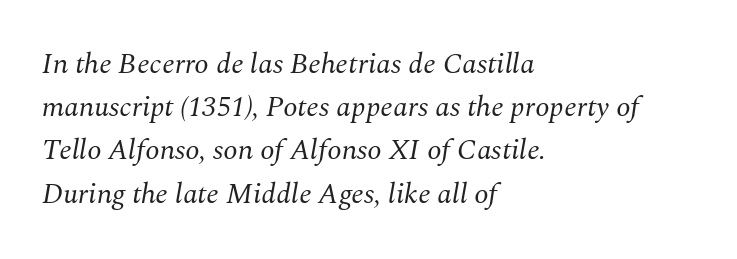
The rows are spaced the way most documents space them. Designer's note — italics engaged. Stem width sits at or under what a default text font uses. Character widths vary here, with narrow letters taking less room than wide ones.
